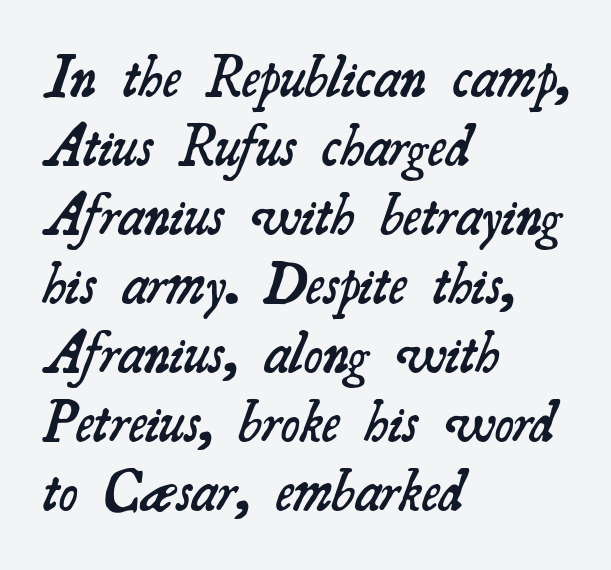
The sample has been set in demibold, a notch under bold. The font family rendered here belongs to the serif group. No extra tracking has been applied to these lines. Character widths vary here, with narrow letters taking less room than wide ones. Bare-footed words on every line. Is the block centered? No — it sits flush against the left margin.
